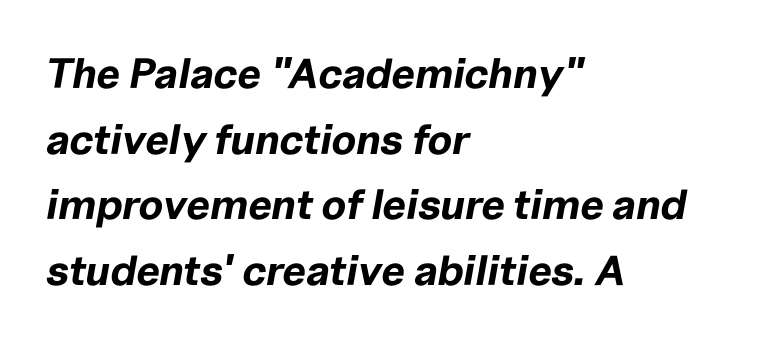
Q: Is the text bold? A: Yes.
Q: Is the text italic (slanted)? A: Yes, it leans right by about 10 degrees.
Q: Is the text underlined? A: No.
Q: How is the paragraph aligned? A: Left-aligned.
Q: Is the spacing between letters normal or unusually wide? A: Normal.
Q: Is the spacing between lines tight, normal or loose? A: Normal.
Q: Width (condensed, normal, or wide)? A: Normal.
Q: Stroke contrast? A: Low.
Q: x-height? A: Medium.
Q: Monospaced? A: No.
